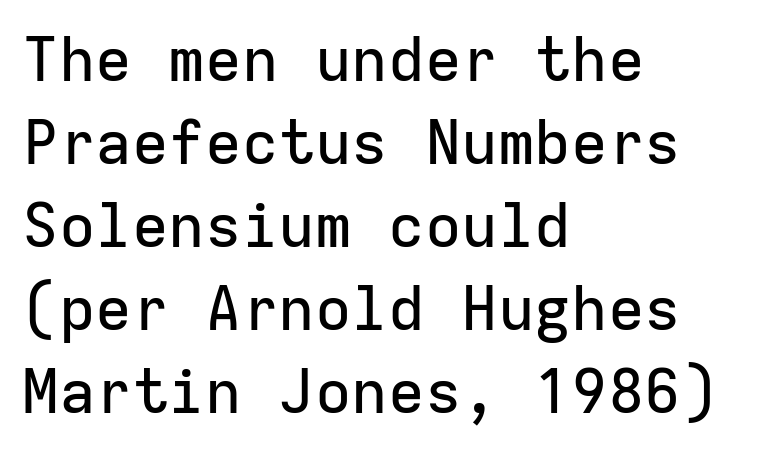
{"serif": "no", "italic": "no", "width": "normal", "stroke_contrast": "low", "x_height": "medium", "monospaced": "yes", "underline": "no", "align": "left", "line_spacing": "normal", "line_spacing_ratio": 1.36, "letter_spacing": "normal", "letter_spacing_em": 0.0, "glyph_px": 61}
